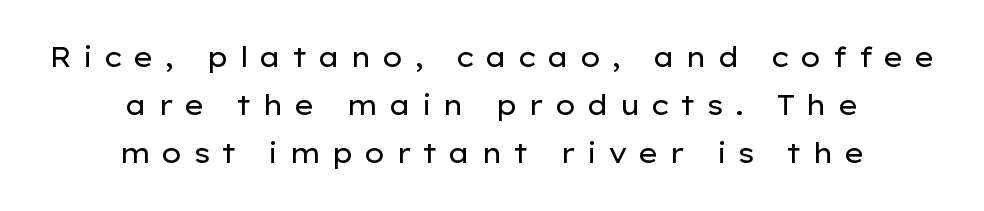
{"italic": "no", "bold": "no", "underline": "no", "align": "center", "line_spacing_ratio": 1.78, "letter_spacing": "wide", "letter_spacing_em": 0.37, "glyph_px": 27}
